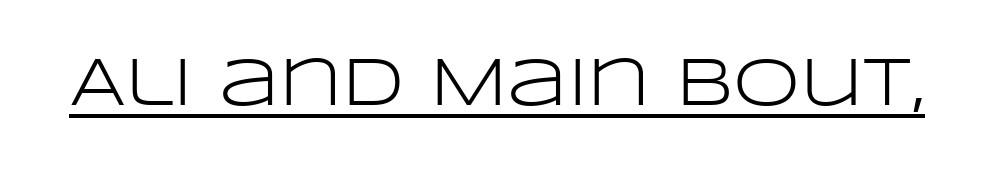
{"serif": "no", "italic": "no", "bold": "no", "weight": "light", "width": "wide", "stroke_contrast": "low", "x_height": "large", "monospaced": "no", "underline": "yes", "letter_spacing": "normal", "letter_spacing_em": 0.0, "glyph_px": 68}
